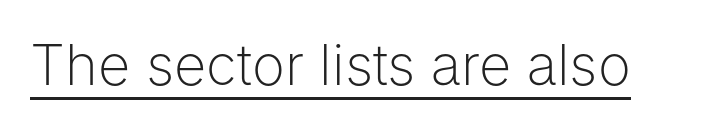
Nothing heavy about these letters — not bold at all. Grotesque or geometric, the face here clearly has no serifs. The lettering holds an erect, upright posture throughout. There is no visible air inserted between adjacent glyphs. The face used here appears with an underline applied.
